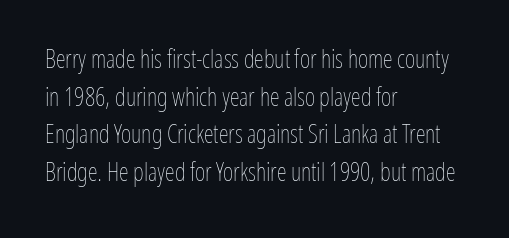
The image shows 25 px text type, upright; set left-aligned, normal line spacing (1.51x), normal letter spacing, not underlined.
